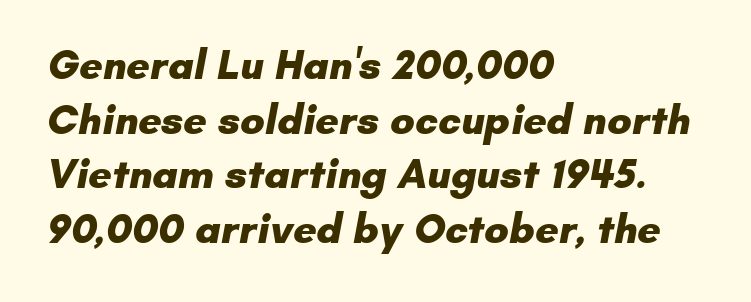
{"serif": "no", "bold": "yes", "weight": "heavy", "width": "normal", "stroke_contrast": "low", "x_height": "small", "monospaced": "no", "underline": "no", "align": "left", "line_spacing": "normal", "line_spacing_ratio": 1.33, "letter_spacing": "normal", "letter_spacing_em": 0.0, "glyph_px": 41}
